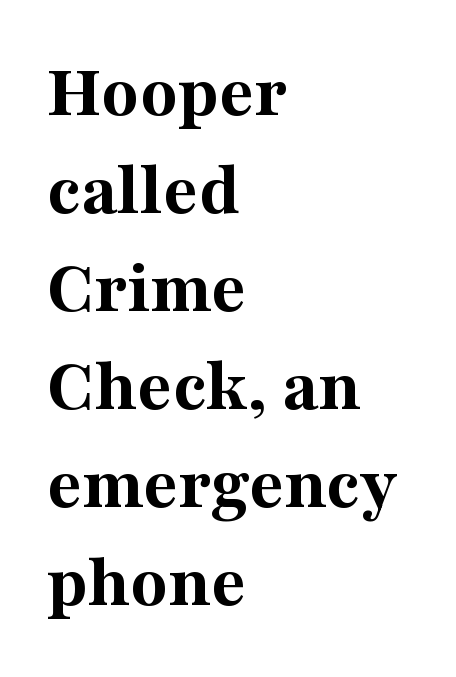
{"serif": "yes", "italic": "no", "bold": "yes", "weight": "bold", "width": "normal", "stroke_contrast": "medium", "x_height": "medium", "monospaced": "no", "underline": "no", "align": "left", "line_spacing": "normal", "line_spacing_ratio": 1.29, "letter_spacing": "normal", "letter_spacing_em": 0.0, "glyph_px": 76}
